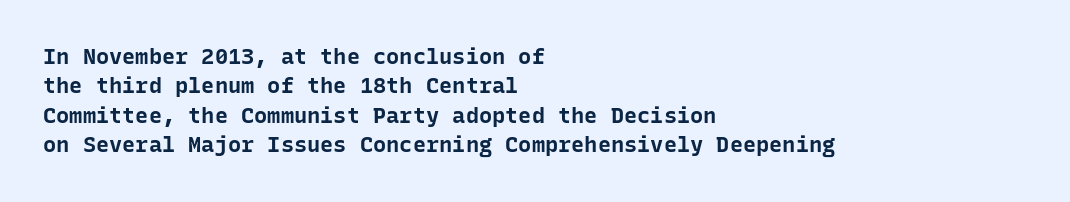
The vertical gap from one line to the next is medium. The rendering uses a bold face; every stroke is thick and dark. When letters stand straight like this, we call the style roman or upright. A typesetter would call this zero additional tracking.
